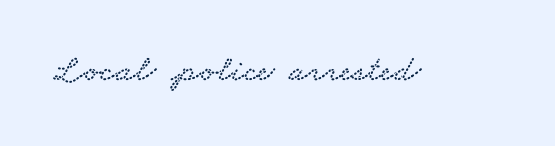
Nobody drew a line under any word here. Here the glyphs are tracked normally, forming tight word shapes. Looks like regular typesetting: each glyph gets only the width it needs.
